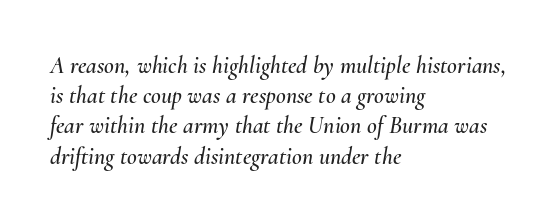
The image shows 24 px text type, italic (leaning right); set left-aligned, normal line spacing (1.26x), normal letter spacing, not underlined.
